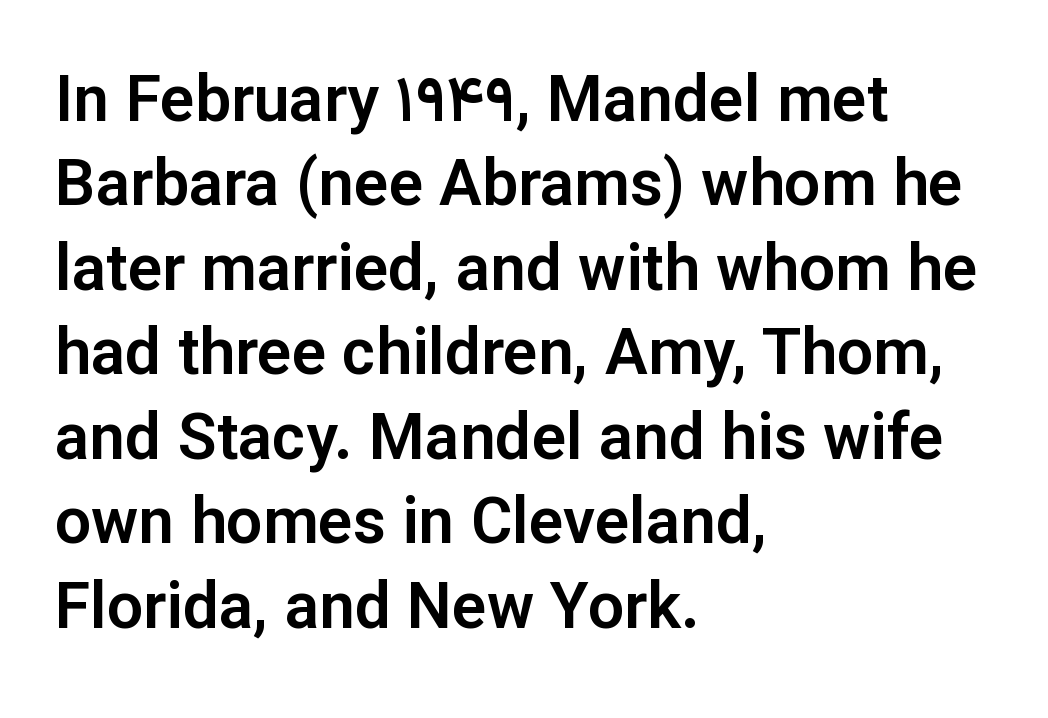
The image shows 64 px sans-serif type, upright; set left-aligned, normal line spacing (1.32x), normal letter spacing, not underlined; low stroke contrast and a medium x-height.
